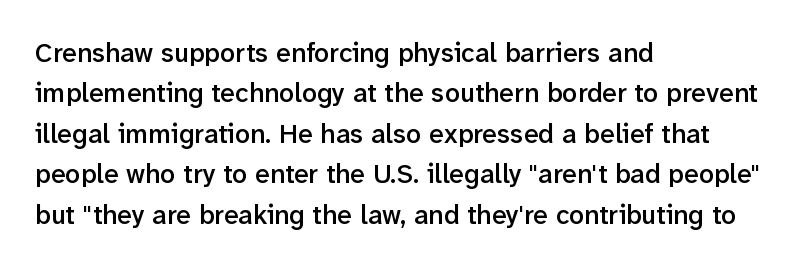
{"italic": "no", "bold": "semi", "underline": "no", "align": "left", "line_spacing": "normal", "line_spacing_ratio": 1.5, "letter_spacing": "normal", "letter_spacing_em": 0.0, "glyph_px": 27}
